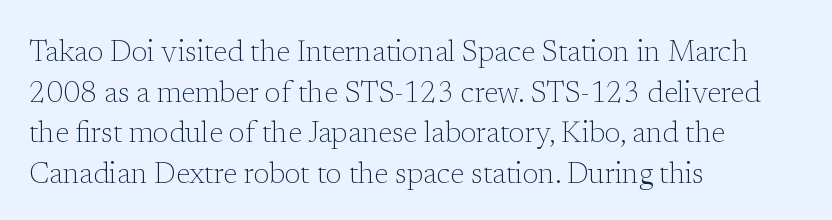
{"serif": "yes", "italic": "no", "bold": "no", "weight": "light", "width": "normal", "stroke_contrast": "low", "x_height": "medium", "monospaced": "no", "underline": "no", "align": "left", "line_spacing": "normal", "line_spacing_ratio": 1.4, "letter_spacing": "normal", "letter_spacing_em": 0.0, "glyph_px": 29}
